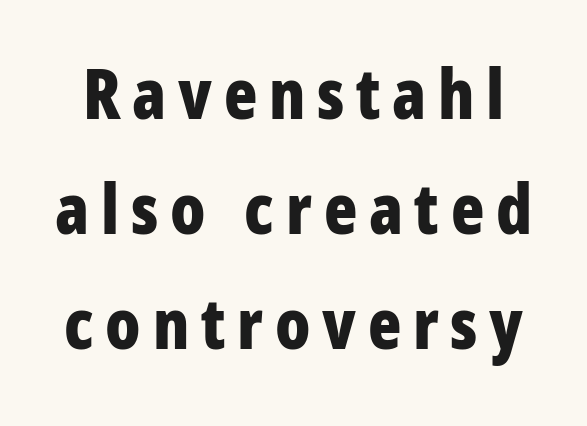
{"serif": "no", "italic": "no", "bold": "yes", "weight": "bold", "width": "condensed", "stroke_contrast": "low", "x_height": "large", "monospaced": "no", "underline": "no", "line_spacing": "normal", "line_spacing_ratio": 1.67, "glyph_px": 69}
